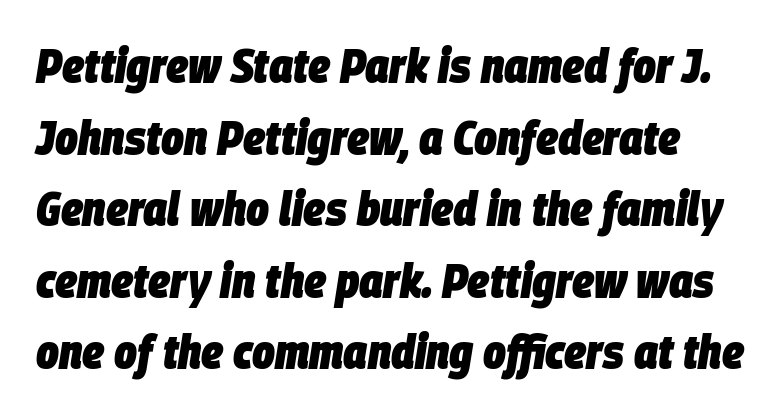
This sample has the flowing, uneven cadence of proportional lettering. Leading: standard. The font's italic variant was chosen for this text. Descenders hang freely into open space.
